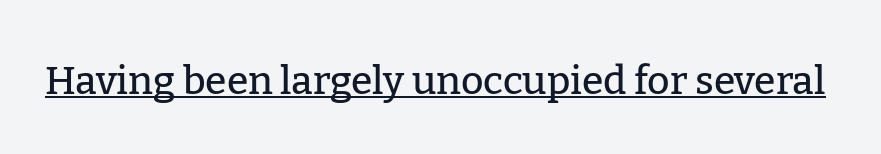
Q: Is the text italic (slanted)? A: No, it is upright.
Q: Is the typeface a serif or a sans-serif typeface? A: Serif.
Q: Is the text underlined? A: Yes.
Q: Is the spacing between letters normal or unusually wide? A: Normal.
Q: Width (condensed, normal, or wide)? A: Normal.
Q: Stroke contrast? A: Low.
Q: x-height? A: Medium.
Q: Monospaced? A: No.
